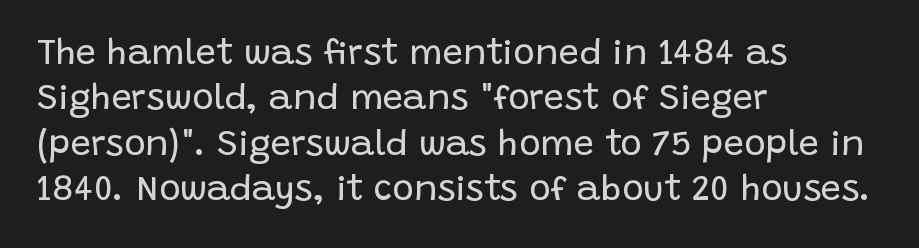
Serif or sans? Sans — the stroke terminals are bare. Decoration check: the copy has no underline. What's the leading like? Ordinary, nothing unusual. Left-aligned paragraph, ragged on the right. This sample uses plain, unmodified letter spacing. Think standard paragraph weight, or any step lighter than that.
